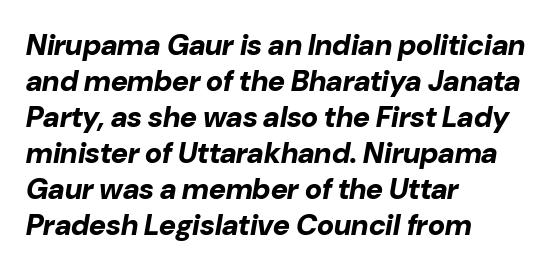
Q: Is the text bold? A: Yes.
Q: Is the text italic (slanted)? A: Yes, it leans right by about 10 degrees.
Q: Is the text underlined? A: No.
Q: How is the paragraph aligned? A: Left-aligned.
Q: Is the spacing between letters normal or unusually wide? A: Normal.
Q: Width (condensed, normal, or wide)? A: Normal.
Q: Stroke contrast? A: Low.
Q: x-height? A: Medium.
Q: Monospaced? A: No.
